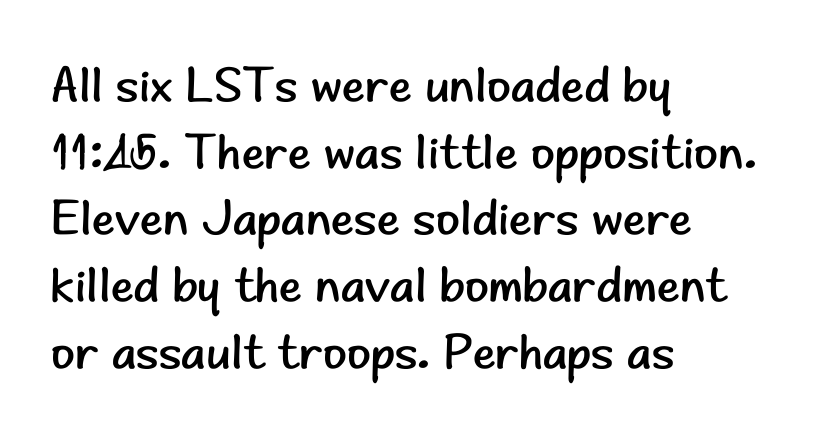
{"serif": "no", "italic": "no", "bold": "no", "weight": "regular", "width": "normal", "stroke_contrast": "low", "x_height": "small", "monospaced": "no", "underline": "no", "align": "left", "line_spacing": "normal", "line_spacing_ratio": 1.36, "letter_spacing": "normal", "letter_spacing_em": 0.0, "glyph_px": 49}
